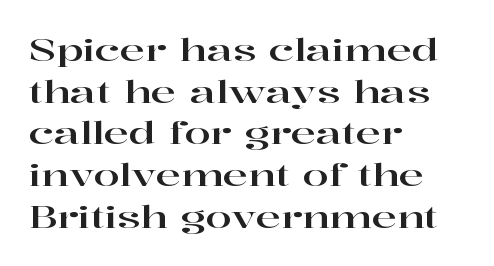
You could not count columns in this text — the font is proportionally spaced. The face used here is seriffed, in the tradition of book romans. If you drew a line through each stem, it would be perfectly vertical. How would I describe the line gaps? Plain and ordinary.
